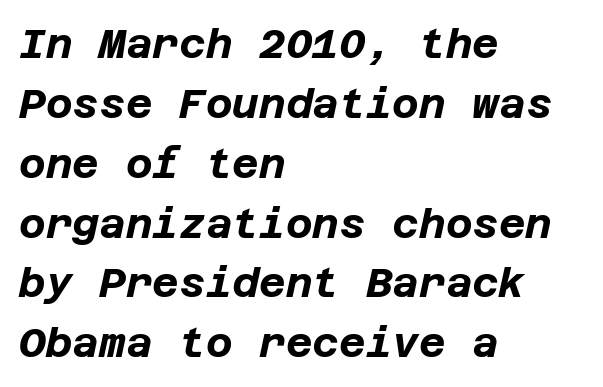
The image shows 41 px bold type, italic (leaning right); set left-aligned, normal line spacing (1.46x), normal letter spacing, not underlined; low stroke contrast and a large x-height.
